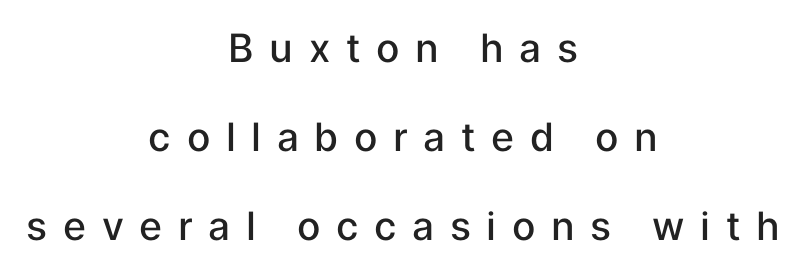
{"serif": "no", "italic": "no", "bold": "semi", "weight": "semibold", "width": "normal", "stroke_contrast": "low", "x_height": "medium", "monospaced": "no", "underline": "no", "align": "center", "line_spacing": "loose", "line_spacing_ratio": 2.28, "letter_spacing": "wide", "letter_spacing_em": 0.4, "glyph_px": 39}
